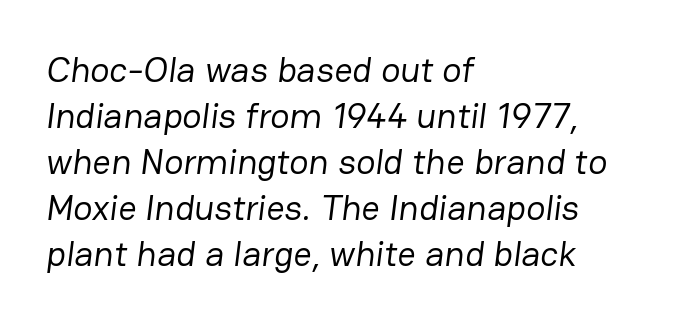
{"serif": "no", "bold": "no", "weight": "regular", "width": "normal", "stroke_contrast": "low", "x_height": "medium", "monospaced": "no", "underline": "no", "align": "left", "line_spacing": "normal", "line_spacing_ratio": 1.28, "letter_spacing": "normal", "letter_spacing_em": 0.0, "glyph_px": 36}
